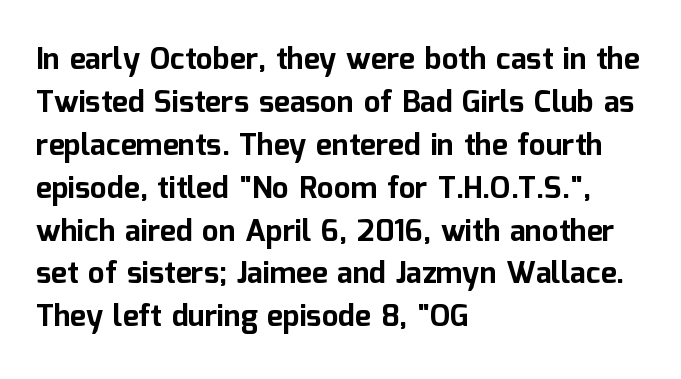
{"serif": "no", "italic": "no", "bold": "yes", "weight": "bold", "width": "normal", "stroke_contrast": "low", "x_height": "medium", "monospaced": "no", "underline": "no", "align": "left", "line_spacing": "normal", "line_spacing_ratio": 1.43, "letter_spacing": "normal", "letter_spacing_em": 0.0, "glyph_px": 30}
